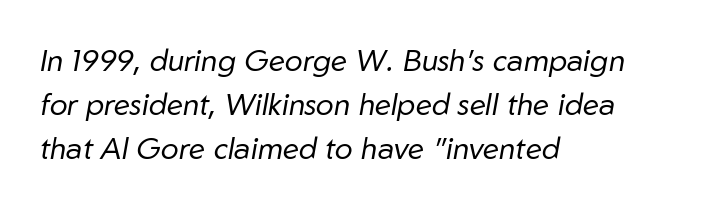
{"italic": "yes", "lean": "right", "slant_degrees": 10, "bold": "no", "weight": "regular", "width": "normal", "stroke_contrast": "low", "x_height": "medium", "monospaced": "no", "underline": "no", "align": "left", "line_spacing": "normal", "line_spacing_ratio": 1.46, "letter_spacing": "normal", "letter_spacing_em": 0.0, "glyph_px": 30}
